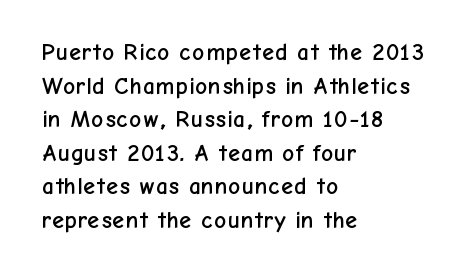
The image shows 24 px text type, upright; set left-aligned, normal line spacing (1.4x), normal letter spacing, not underlined.
